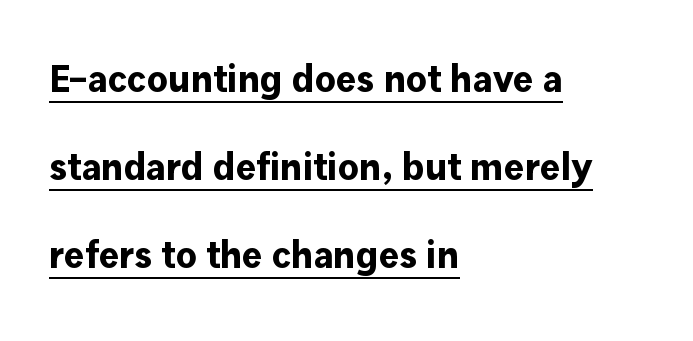
Q: Is the text bold? A: Yes.
Q: Is the text italic (slanted)? A: No, it is upright.
Q: Is the typeface a serif or a sans-serif typeface? A: Sans-serif.
Q: Is the text underlined? A: Yes.
Q: How is the paragraph aligned? A: Left-aligned.
Q: Is the spacing between letters normal or unusually wide? A: Normal.
Q: Is the spacing between lines tight, normal or loose? A: Loose.
Q: Width (condensed, normal, or wide)? A: Normal.
Q: Stroke contrast? A: Low.
Q: x-height? A: Medium.
Q: Monospaced? A: No.
